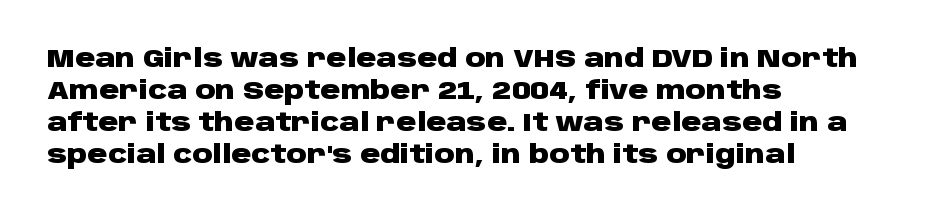
{"italic": "no", "bold": "yes", "underline": "no", "align": "left", "line_spacing": "normal", "line_spacing_ratio": 1.28, "letter_spacing": "normal", "letter_spacing_em": 0.0, "glyph_px": 25}
